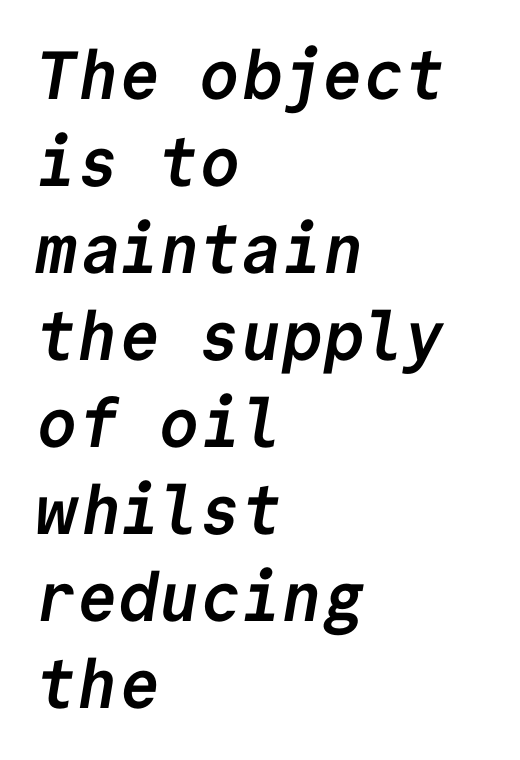
{"serif": "no", "bold": "yes", "weight": "semibold", "width": "normal", "stroke_contrast": "low", "x_height": "medium", "monospaced": "yes", "underline": "no", "align": "left", "line_spacing": "normal", "line_spacing_ratio": 1.28, "letter_spacing": "normal", "letter_spacing_em": 0.0, "glyph_px": 68}
